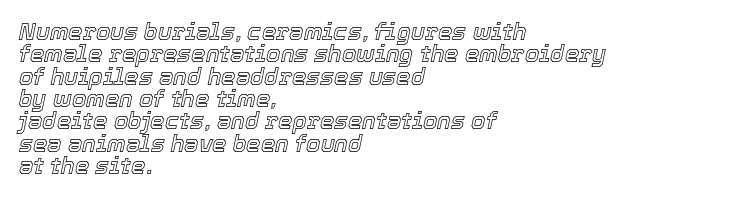
Slanted lettering throughout. The passage shown stacks its lines with hardly any gap. The space directly below the letters is spotless. Tracking value appears to be zero — textbook default spacing.
